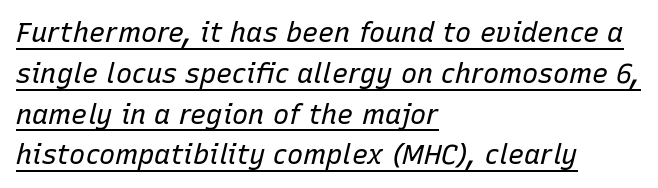
The image shows 27 px text type, italic (leaning right); set left-aligned, normal line spacing (1.51x), normal letter spacing, underlined.
